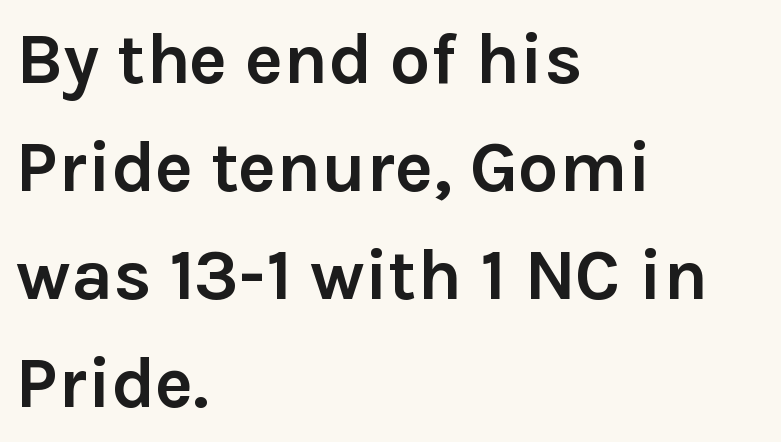
Q: Is the text bold? A: Yes.
Q: Is the text italic (slanted)? A: No, it is upright.
Q: Is the typeface a serif or a sans-serif typeface? A: Sans-serif.
Q: Is the text underlined? A: No.
Q: How is the paragraph aligned? A: Left-aligned.
Q: Is the spacing between letters normal or unusually wide? A: Normal.
Q: Is the spacing between lines tight, normal or loose? A: Normal.
Q: Width (condensed, normal, or wide)? A: Normal.
Q: x-height? A: Medium.
Q: Monospaced? A: No.
